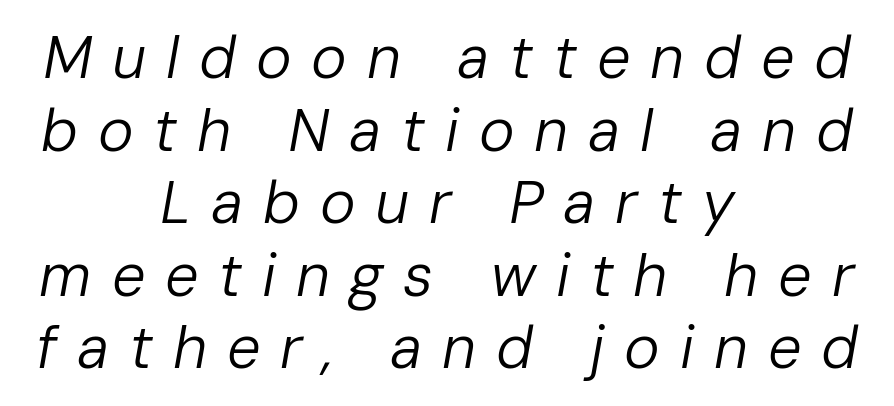
Q: Is the text bold? A: No.
Q: Is the text italic (slanted)? A: Yes, it leans right by about 10 degrees.
Q: Is the text underlined? A: No.
Q: How is the paragraph aligned? A: Centered.
Q: Is the spacing between letters normal or unusually wide? A: Unusually wide.
Q: Width (condensed, normal, or wide)? A: Normal.
Q: Stroke contrast? A: Low.
Q: x-height? A: Medium.
Q: Monospaced? A: No.
